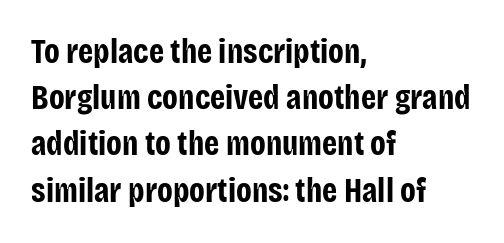
{"serif": "no", "italic": "no", "bold": "yes", "weight": "bold", "width": "condensed", "stroke_contrast": "low", "x_height": "large", "monospaced": "no", "underline": "no", "align": "left", "line_spacing": "normal", "line_spacing_ratio": 1.36, "letter_spacing": "normal", "letter_spacing_em": 0.0, "glyph_px": 34}
